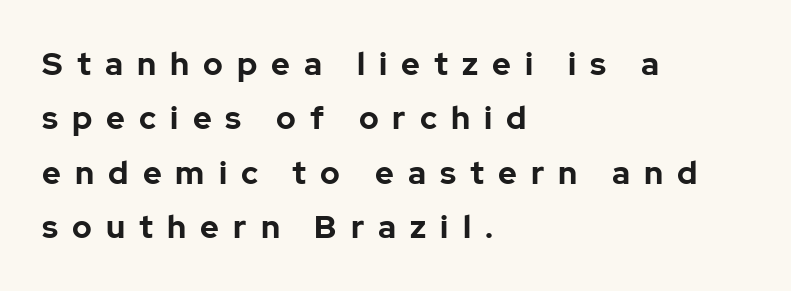
You could only call the tracking loose — the letters float apart. The area under the type is left untouched. The characters display no serif detailing; their extremities are plain. Regular leading. Quick note: not italic, upright.
